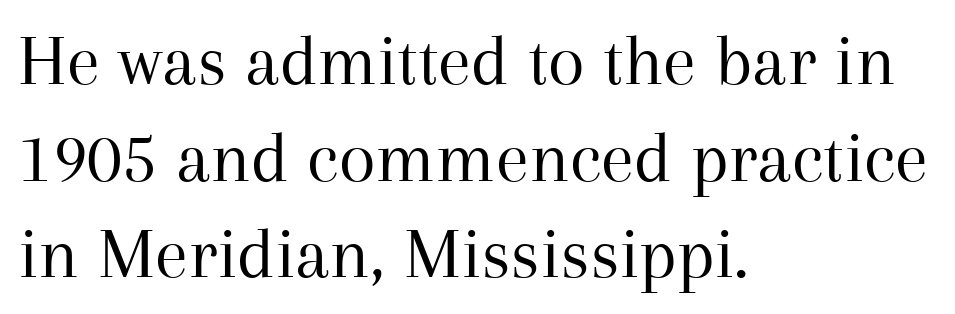
{"serif": "yes", "italic": "no", "bold": "no", "weight": "regular", "width": "normal", "stroke_contrast": "medium", "x_height": "medium", "monospaced": "no", "underline": "no", "align": "left", "line_spacing": "normal", "line_spacing_ratio": 1.29, "letter_spacing": "normal", "letter_spacing_em": 0.0, "glyph_px": 75}
